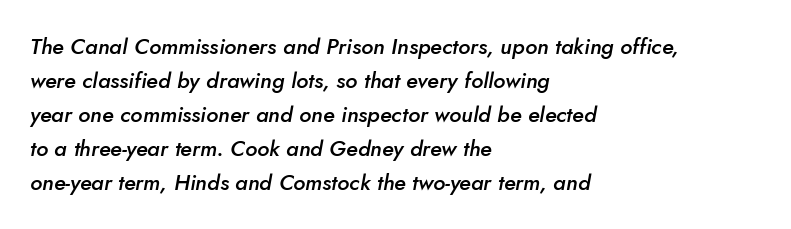
Q: Is the text bold? A: Semi-bold.
Q: Is the text italic (slanted)? A: Yes, it leans right by about 5 degrees.
Q: Is the text underlined? A: No.
Q: How is the paragraph aligned? A: Left-aligned.
Q: Is the spacing between letters normal or unusually wide? A: Normal.
Q: Is the spacing between lines tight, normal or loose? A: Normal.
